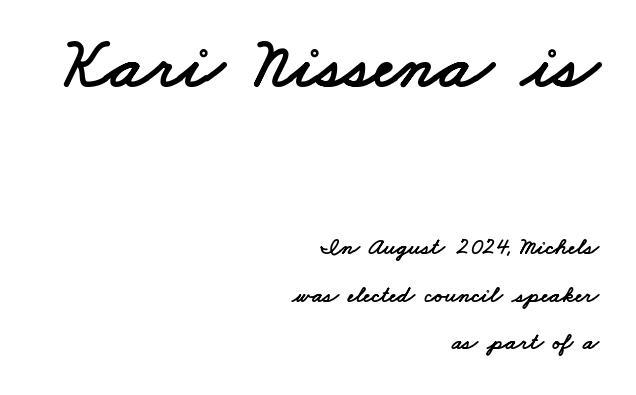
{"serif": "no", "width": "wide", "stroke_contrast": "low", "x_height": "small", "monospaced": "no", "underline": "no", "align": "right", "line_spacing": "loose", "line_spacing_ratio": 1.98, "letter_spacing": "normal", "letter_spacing_em": 0.0, "larger_block": "first", "size_ratio": 3.0, "glyph_px": 72}
